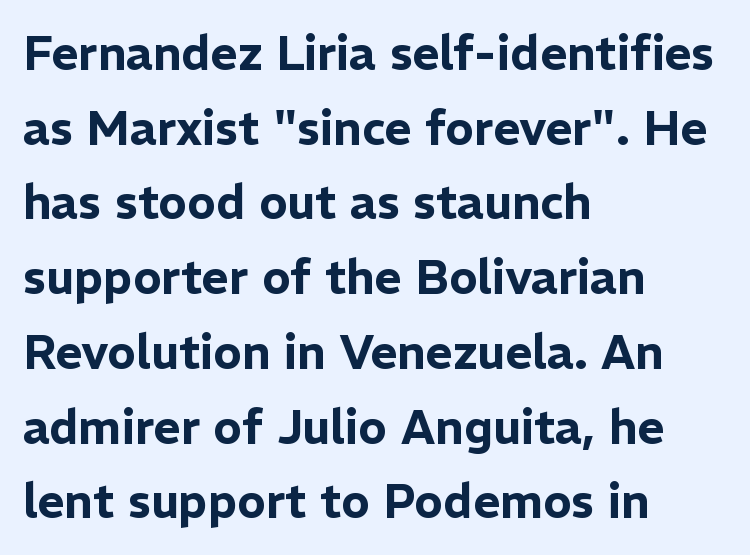
The image shows 47 px sans-serif type, upright; set left-aligned, normal line spacing (1.59x), normal letter spacing, not underlined; low stroke contrast and a medium x-height.
